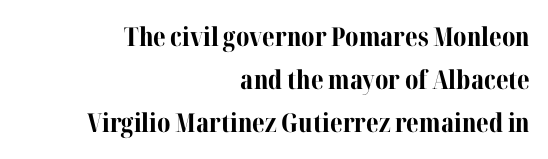
The image shows 26 px bold type, upright; set right-aligned, normal line spacing (1.66x), normal letter spacing, not underlined.
